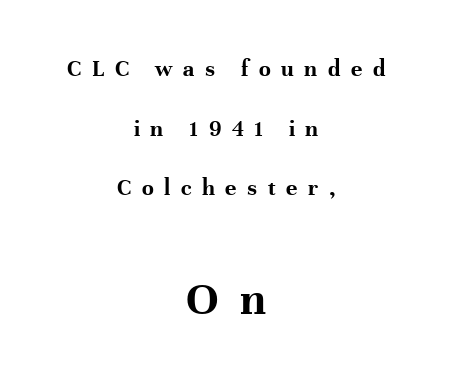
{"serif": "yes", "italic": "no", "bold": "yes", "weight": "bold", "width": "normal", "stroke_contrast": "high", "x_height": "medium", "monospaced": "no", "underline": "no", "align": "center", "line_spacing": "loose", "line_spacing_ratio": 2.48, "letter_spacing": "wide", "letter_spacing_em": 0.44, "larger_block": "second", "size_ratio": 2.0, "glyph_px": 48}
